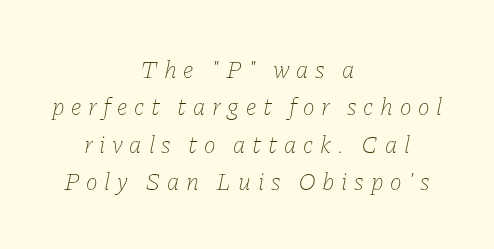
Summary of weight: not heavy and not bold. Descenders hang freely into open space. This is oblique type, the kind used for emphasis or titles. What stands out about the letter spacing? Its width — letters are far apart. Evenly set lines give the paragraph a standard silhouette. The rag falls on both sides of this text block equally.
